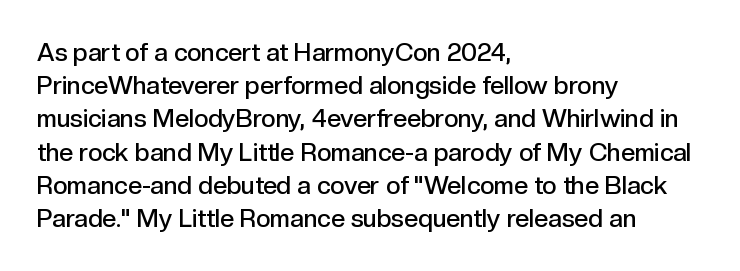
Q: Is the text bold? A: Semi-bold.
Q: Is the text italic (slanted)? A: No, it is upright.
Q: Is the text underlined? A: No.
Q: How is the paragraph aligned? A: Left-aligned.
Q: Is the spacing between letters normal or unusually wide? A: Normal.
Q: Is the spacing between lines tight, normal or loose? A: Normal.
